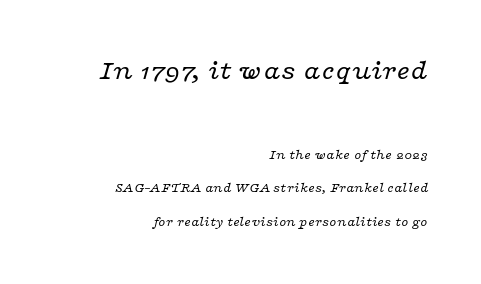
Of the two passages, the one on top uses the larger point size. Characters follow at the spacing the type designer built in. Spacing verdict: proportional, widths tailored to each character. These lines are composed in type with serifs. This is not heavy type; no bold has been used. Is there much room between lines? Yes — plenty of vertical air separates them.
